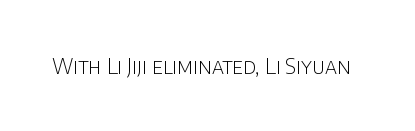
{"italic": "no", "bold": "no", "underline": "no", "letter_spacing": "normal", "letter_spacing_em": 0.0, "glyph_px": 21}
